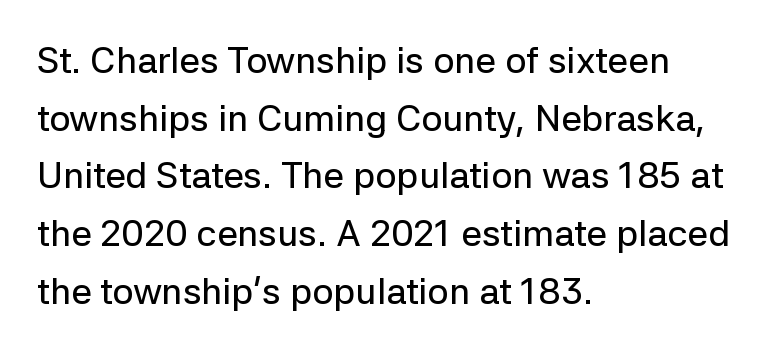
Q: Is the text italic (slanted)? A: No, it is upright.
Q: Is the typeface a serif or a sans-serif typeface? A: Sans-serif.
Q: Is the text underlined? A: No.
Q: How is the paragraph aligned? A: Left-aligned.
Q: Is the spacing between letters normal or unusually wide? A: Normal.
Q: Is the spacing between lines tight, normal or loose? A: Normal.
Q: Width (condensed, normal, or wide)? A: Normal.
Q: Stroke contrast? A: Low.
Q: x-height? A: Medium.
Q: Monospaced? A: No.
